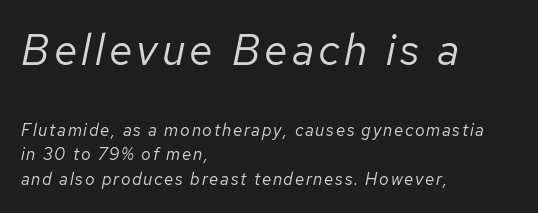
The more generous point size was reserved for the upper chunk. Rendered with sloped, italic letterforms. Successive baselines arrive at the customary interval. The strokes are not fattened; the text isn't bold.
